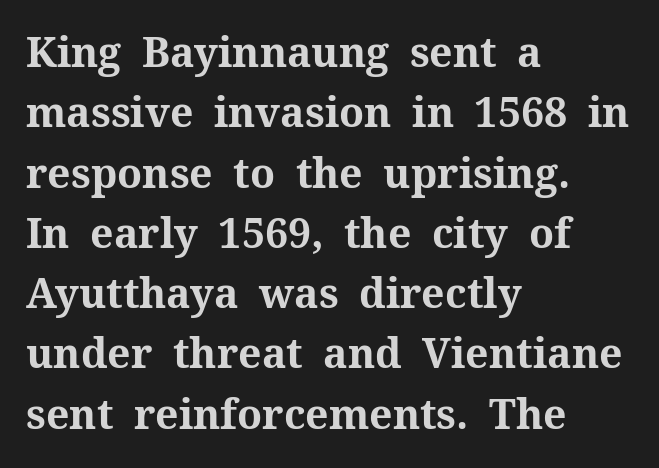
Pretty heavy lettering here — definitely bold. Letters rest on an invisible, unmarked baseline. Short note: letters normally spaced. Characters remain perfectly vertical along every line.
